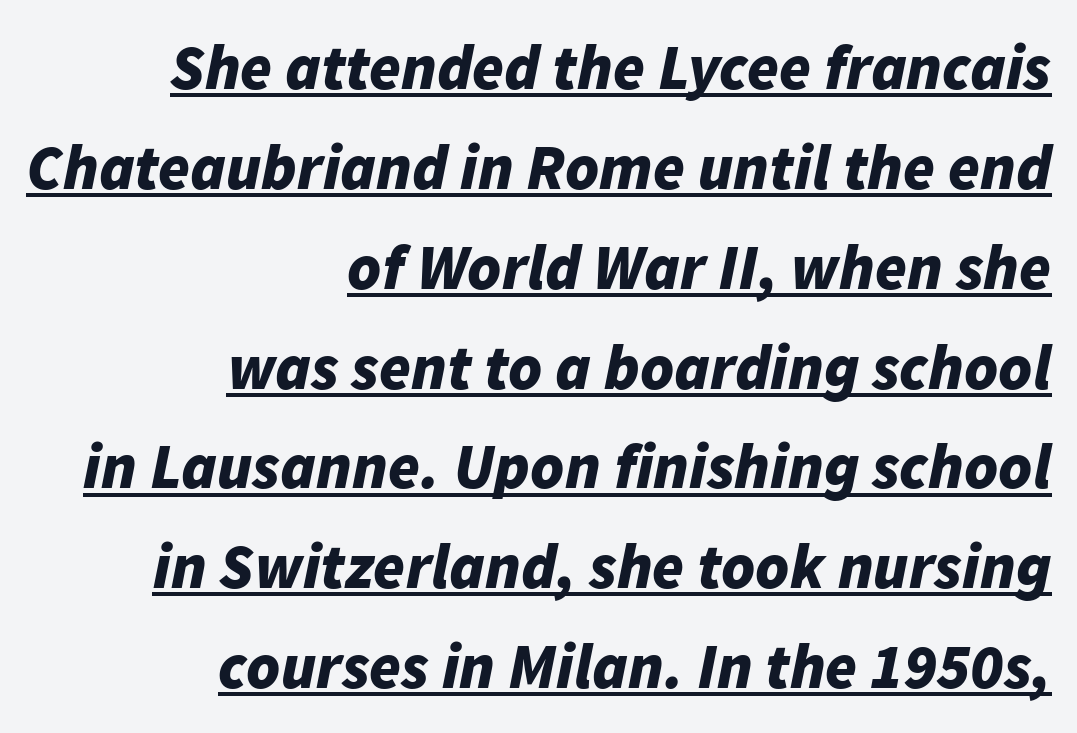
Each letter keeps its own natural width here, so spacing adapts to shape. Posture: slanted. Successive baselines arrive at the customary interval. The sample's only ornament is a line tracing under the words. Between one letter and the next there's only the usual sliver of space.
